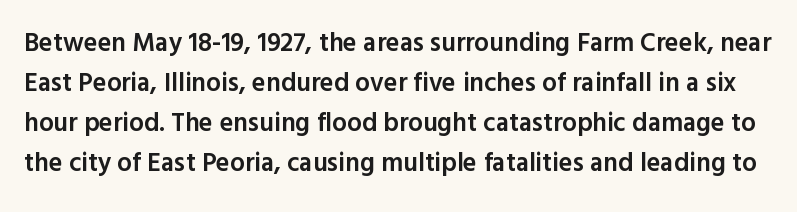
{"italic": "no", "bold": "semi", "underline": "no", "line_spacing": "normal", "line_spacing_ratio": 1.54, "letter_spacing": "normal", "letter_spacing_em": 0.0, "glyph_px": 26}
